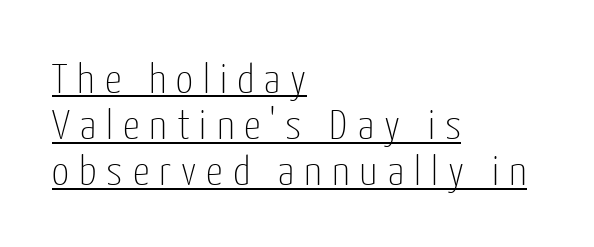
{"serif": "no", "italic": "no", "bold": "no", "weight": "thin", "width": "condensed", "stroke_contrast": "low", "x_height": "medium", "monospaced": "no", "underline": "yes", "align": "left", "line_spacing": "tight", "line_spacing_ratio": 1.1, "letter_spacing": "wide", "letter_spacing_em": 0.24, "glyph_px": 42}
